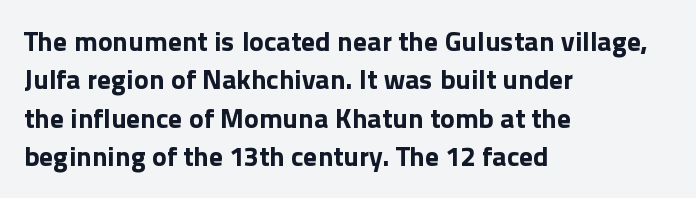
Q: Is the text bold? A: Yes.
Q: Is the text italic (slanted)? A: No, it is upright.
Q: Is the typeface a serif or a sans-serif typeface? A: Sans-serif.
Q: Is the text underlined? A: No.
Q: How is the paragraph aligned? A: Left-aligned.
Q: Is the spacing between letters normal or unusually wide? A: Normal.
Q: Is the spacing between lines tight, normal or loose? A: Normal.
Q: Width (condensed, normal, or wide)? A: Normal.
Q: x-height? A: Medium.
Q: Monospaced? A: No.
